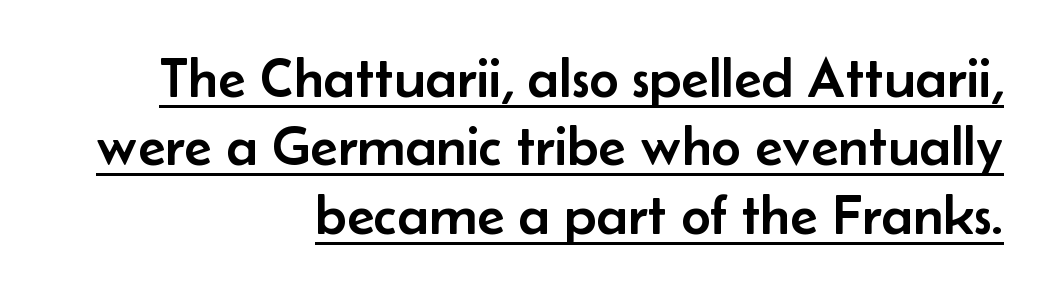
Q: Is the text italic (slanted)? A: No, it is upright.
Q: Is the typeface a serif or a sans-serif typeface? A: Sans-serif.
Q: Is the text underlined? A: Yes.
Q: How is the paragraph aligned? A: Right-aligned.
Q: Is the spacing between letters normal or unusually wide? A: Normal.
Q: Width (condensed, normal, or wide)? A: Normal.
Q: Stroke contrast? A: Low.
Q: x-height? A: Small.
Q: Monospaced? A: No.
